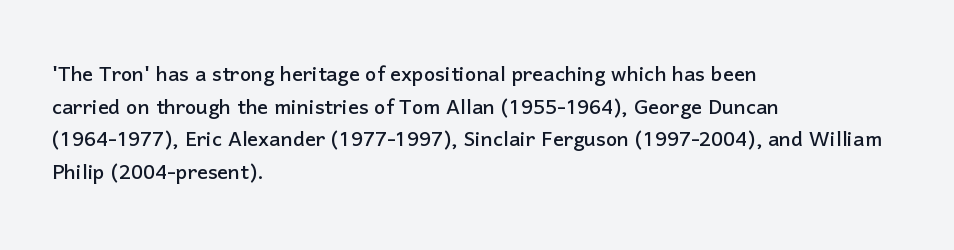
Words float on clear page, feet unadorned. Words appear dense and cohesive because spacing is normal. The lettering holds an erect, upright posture throughout. If you drew a ruler down the left edge, every line would touch it.
